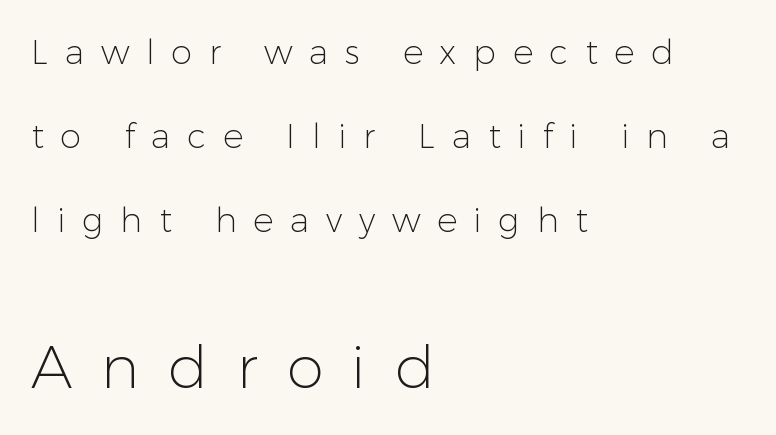
The weight tops out at a normal text grade. Posture: upright roman. Students, note that the glyphs here are deliberately spaced far apart. Unmarked baselines from the first word to the last. The vertical gap from one line to the next is large. Left-aligned paragraph, ragged on the right.
